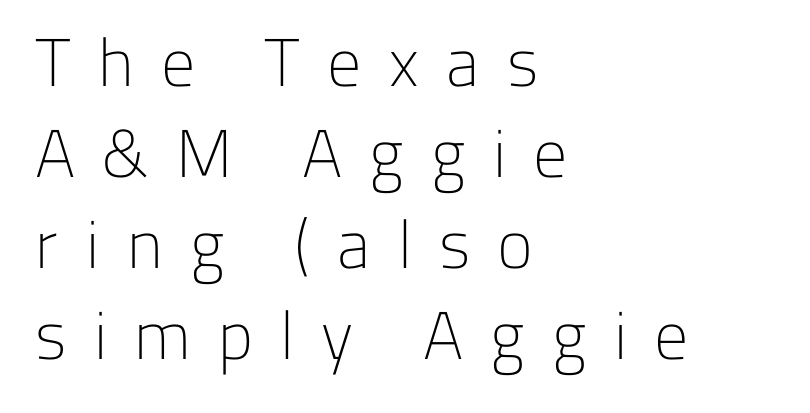
The image shows 68 px light sans-serif type, upright; set left-aligned, normal line spacing (1.34x), unusually wide letter spacing (+0.4 em), not underlined; low stroke contrast and a medium x-height.
